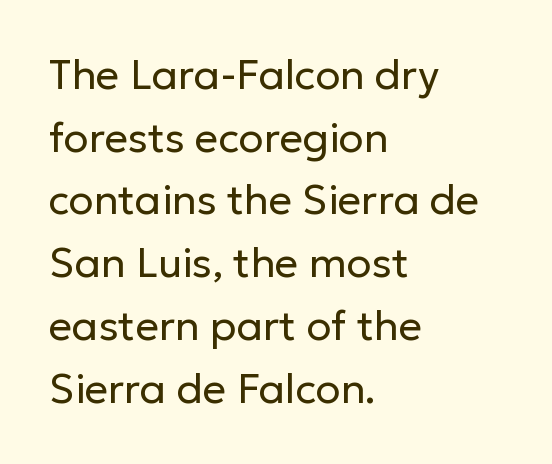
The image shows 41 px regular-weight sans-serif type, upright; set left-aligned, normal line spacing (1.53x), normal letter spacing, not underlined; low stroke contrast and a medium x-height.
